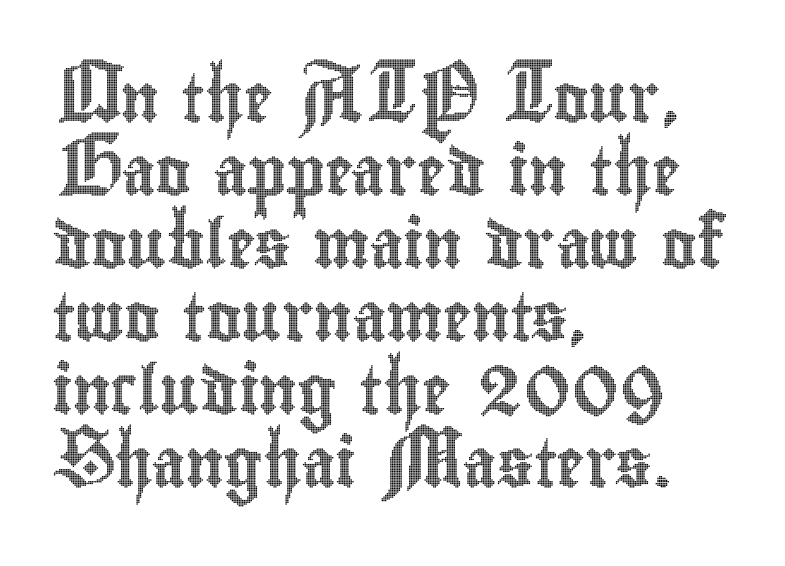
Q: Is the text italic (slanted)? A: No, it is upright.
Q: Is the text underlined? A: No.
Q: How is the paragraph aligned? A: Left-aligned.
Q: Is the spacing between letters normal or unusually wide? A: Normal.
Q: Is the spacing between lines tight, normal or loose? A: Normal.
Q: Width (condensed, normal, or wide)? A: Condensed.
Q: x-height? A: Small.
Q: Monospaced? A: No.
